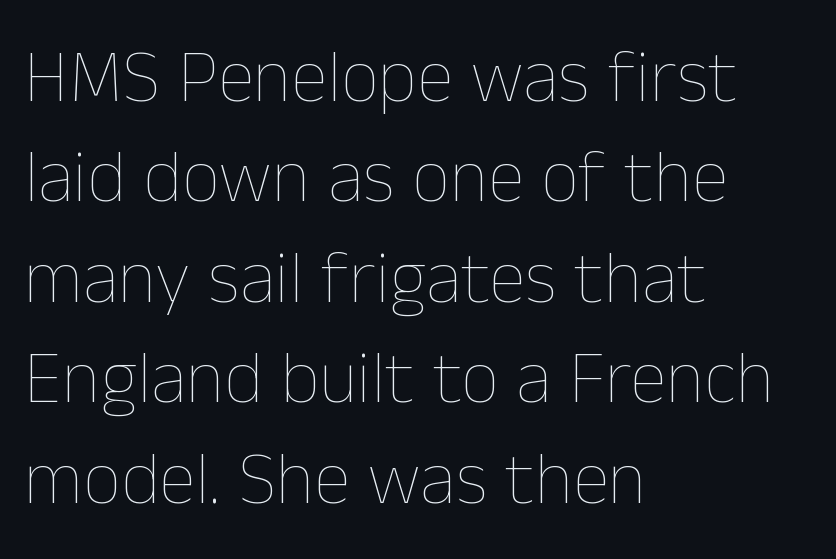
Q: Is the text bold? A: No.
Q: Is the text italic (slanted)? A: No, it is upright.
Q: Is the text underlined? A: No.
Q: How is the paragraph aligned? A: Left-aligned.
Q: Is the spacing between letters normal or unusually wide? A: Normal.
Q: Is the spacing between lines tight, normal or loose? A: Normal.
Q: Width (condensed, normal, or wide)? A: Normal.
Q: Stroke contrast? A: Low.
Q: x-height? A: Medium.
Q: Monospaced? A: No.
